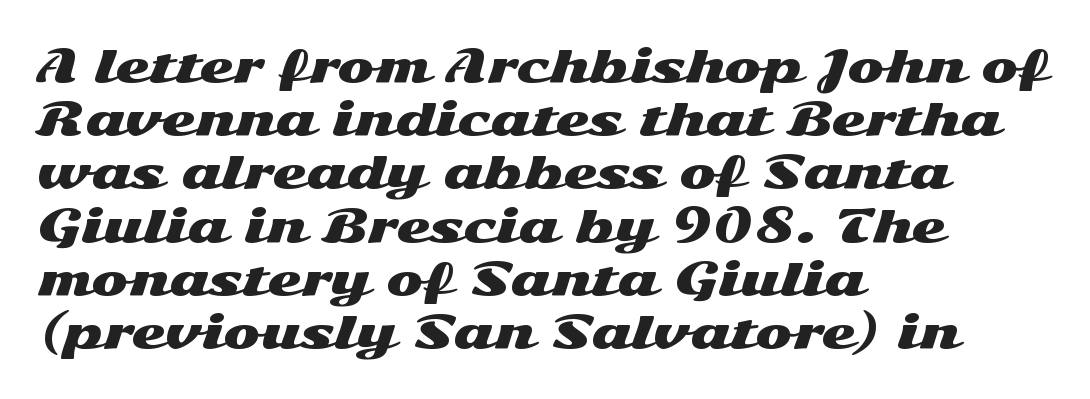
The image shows 44 px wide sans-serif type; set left-aligned, line spacing 1.21x, normal letter spacing, not underlined; medium stroke contrast and a medium x-height.
